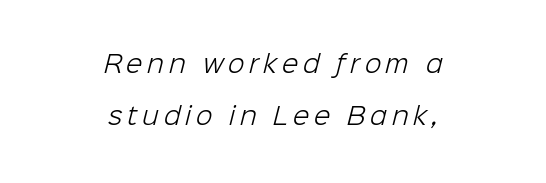
{"bold": "no", "underline": "no", "align": "center", "line_spacing": "loose", "line_spacing_ratio": 2.16, "letter_spacing": "wide", "letter_spacing_em": 0.2, "glyph_px": 24}
